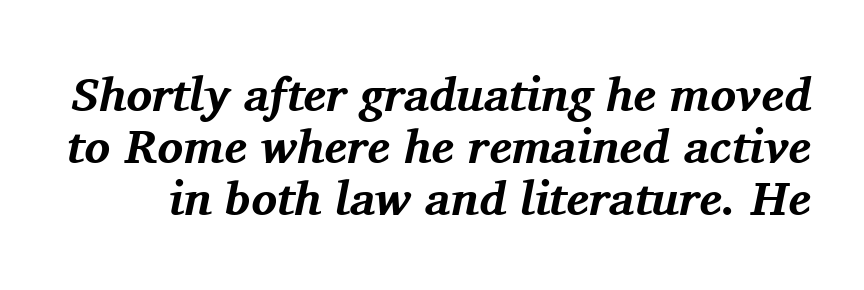
Q: Is the text bold? A: Yes.
Q: Is the text italic (slanted)? A: Yes, it leans right by about 11 degrees.
Q: Is the typeface a serif or a sans-serif typeface? A: Serif.
Q: Is the text underlined? A: No.
Q: Is the spacing between letters normal or unusually wide? A: Normal.
Q: Is the spacing between lines tight, normal or loose? A: Tight.
Q: Width (condensed, normal, or wide)? A: Normal.
Q: Stroke contrast? A: Medium.
Q: x-height? A: Medium.
Q: Monospaced? A: No.
